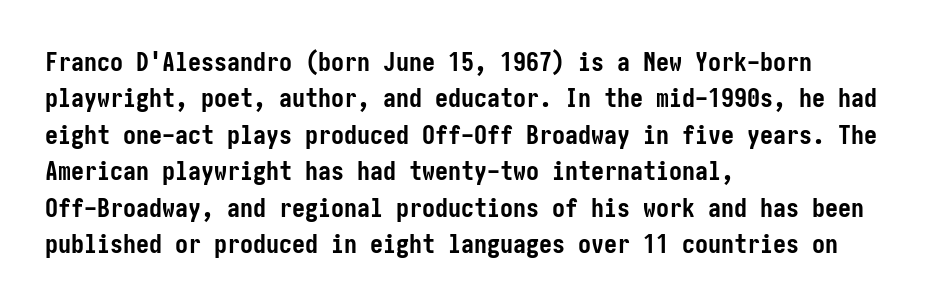
Characters remain perfectly vertical along every line. The passage is arranged the way most books set body copy — flush left. These lines sit exactly where default settings would place them. Nobody touched the tracking dial on this one. Descender tails drop into unmarked territory. Is the type bold? Yes — the strokes are clearly thick and heavy.
